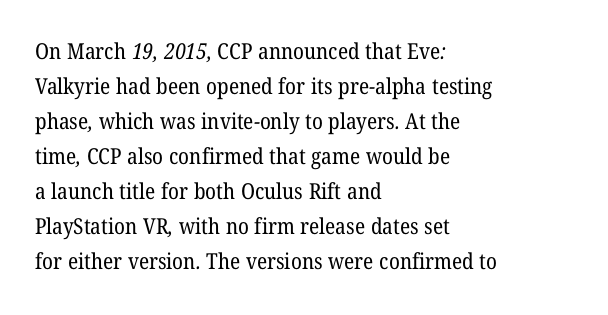
Q: Is the text bold? A: No.
Q: Is the text underlined? A: No.
Q: How is the paragraph aligned? A: Left-aligned.
Q: Is the spacing between letters normal or unusually wide? A: Normal.
Q: Is the spacing between lines tight, normal or loose? A: Normal.
